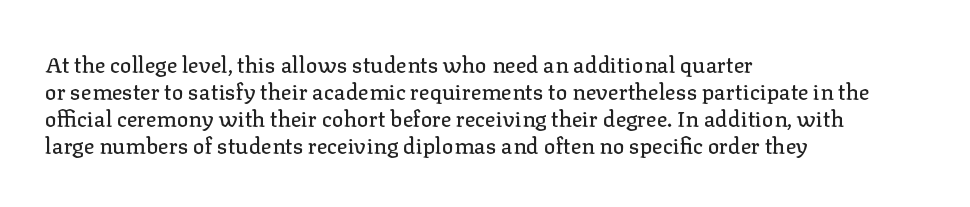
Q: Is the text italic (slanted)? A: No, it is upright.
Q: Is the text underlined? A: No.
Q: How is the paragraph aligned? A: Left-aligned.
Q: Is the spacing between letters normal or unusually wide? A: Normal.
